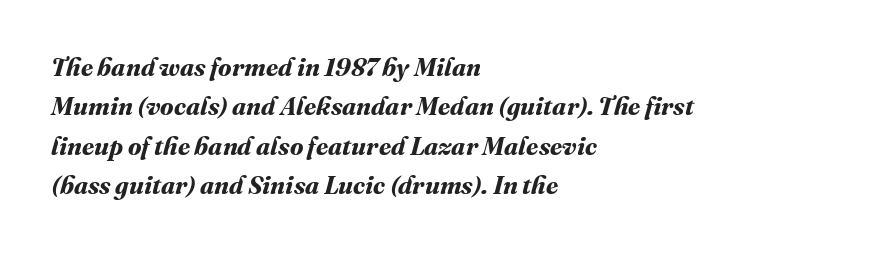
{"bold": "yes", "underline": "no", "align": "left", "line_spacing": "normal", "line_spacing_ratio": 1.58, "letter_spacing": "normal", "letter_spacing_em": 0.0, "glyph_px": 25}
